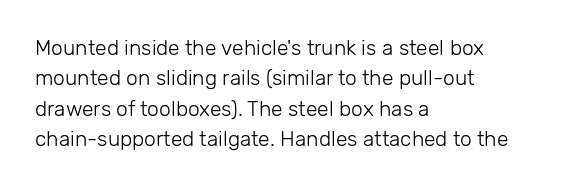
Q: Is the text bold? A: No.
Q: Is the text italic (slanted)? A: No, it is upright.
Q: Is the text underlined? A: No.
Q: How is the paragraph aligned? A: Left-aligned.
Q: Is the spacing between letters normal or unusually wide? A: Normal.
Q: Is the spacing between lines tight, normal or loose? A: Normal.
